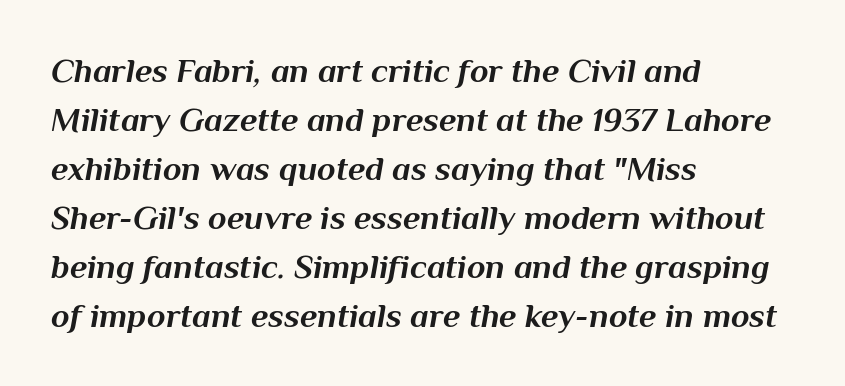
Q: Is the text bold? A: Yes.
Q: Is the text italic (slanted)? A: Yes, it leans right by about 10 degrees.
Q: Is the text underlined? A: No.
Q: How is the paragraph aligned? A: Left-aligned.
Q: Is the spacing between letters normal or unusually wide? A: Normal.
Q: Is the spacing between lines tight, normal or loose? A: Normal.
Q: Width (condensed, normal, or wide)? A: Normal.
Q: Stroke contrast? A: Medium.
Q: x-height? A: Medium.
Q: Monospaced? A: No.
